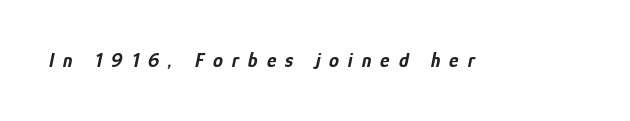
Compared with an ordinary text face, these strokes are far heavier — a full bold. The whole block is typeset with a tilt. The letterforms stand isolated, each surrounded by extra space. Each row of text sits above clean, open space.
